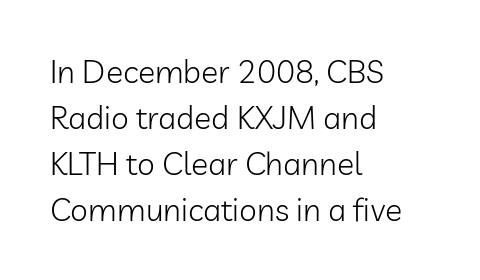
Q: Is the text bold? A: No.
Q: Is the text italic (slanted)? A: No, it is upright.
Q: Is the typeface a serif or a sans-serif typeface? A: Sans-serif.
Q: Is the text underlined? A: No.
Q: How is the paragraph aligned? A: Left-aligned.
Q: Is the spacing between letters normal or unusually wide? A: Normal.
Q: Is the spacing between lines tight, normal or loose? A: Normal.
Q: Width (condensed, normal, or wide)? A: Normal.
Q: Stroke contrast? A: Low.
Q: x-height? A: Medium.
Q: Monospaced? A: No.
